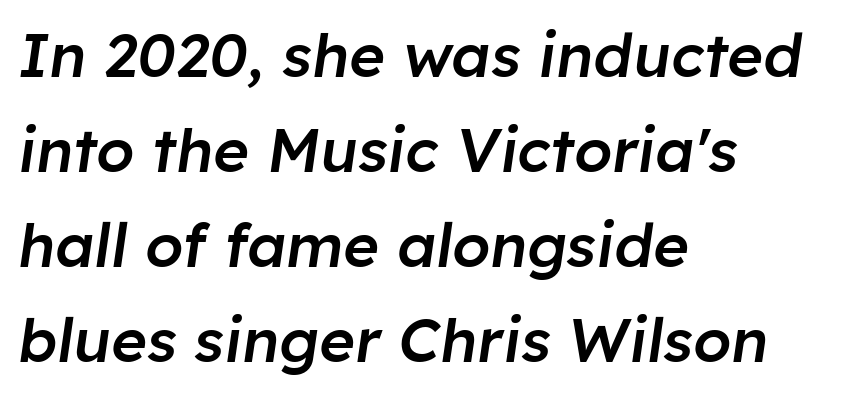
The image shows 61 px semibold type, italic (leaning right); set left-aligned, normal line spacing (1.56x), normal letter spacing, not underlined; low stroke contrast and a medium x-height.
